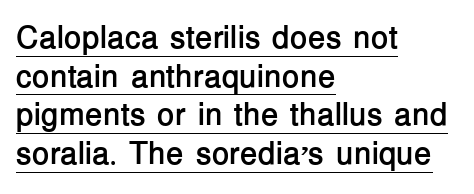
The letters advance in unequal steps, a hallmark of proportional type. Serifs: no, the terminals of the letterforms are clean. Students, observe the line beneath the letters — that is underlining. A full-strength bold gives these letters their thick strokes.
